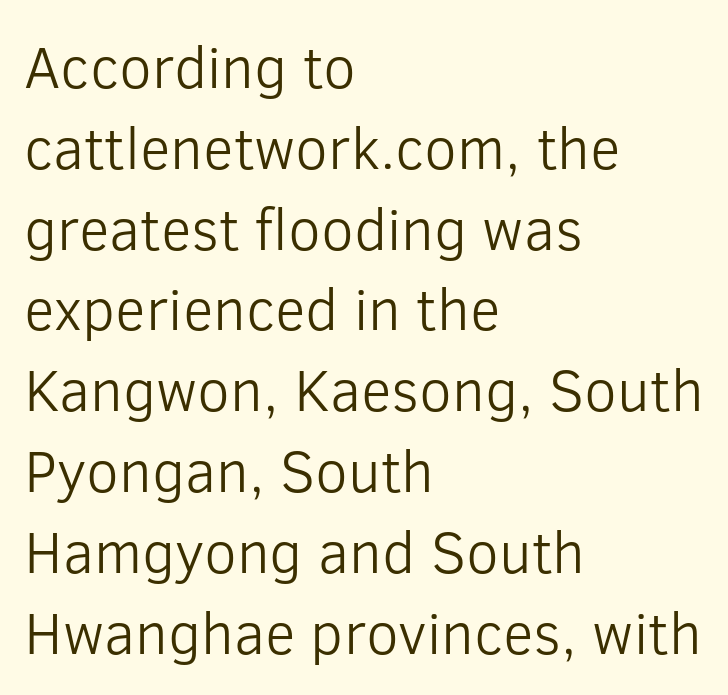
The string is rendered with underlining switched off. Glyph-to-glyph distance matches everyday printed text. Note the varied advance widths — an 'i' is clearly narrower than an 'm'. One-word summary of the alignment: left.
